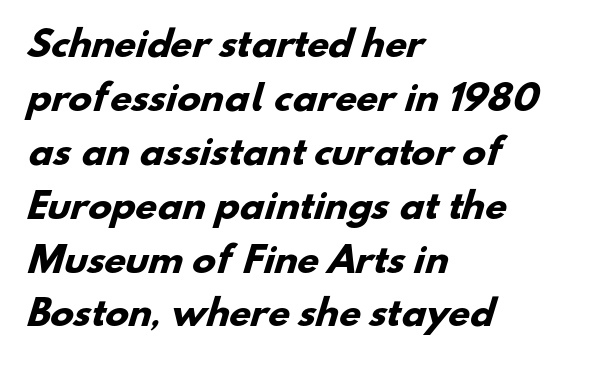
The image shows 35 px heavy sans-serif type; set left-aligned, normal line spacing (1.54x), normal letter spacing, not underlined; low stroke contrast and a small x-height.
